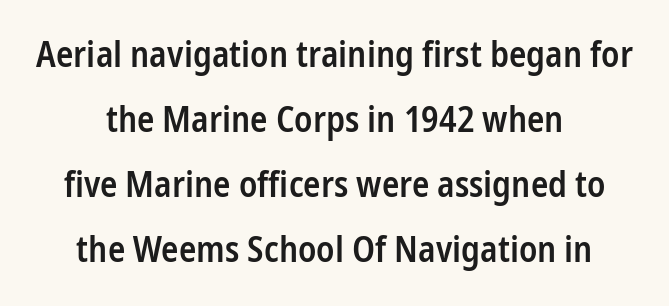
Unlike italic type, these characters show no tilt at all. A fair bit of extra ink — the face is semibold, not bold. Anything drawn beneath the words? Only blank space. The type is set solid horizontally, with unmodified tracking.
